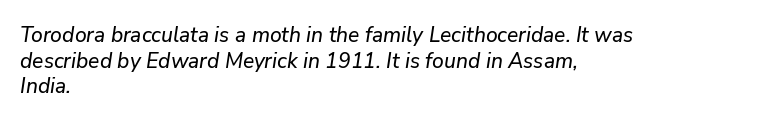
Q: Is the text italic (slanted)? A: Yes, it leans right by about 9 degrees.
Q: Is the text underlined? A: No.
Q: How is the paragraph aligned? A: Left-aligned.
Q: Is the spacing between letters normal or unusually wide? A: Normal.
